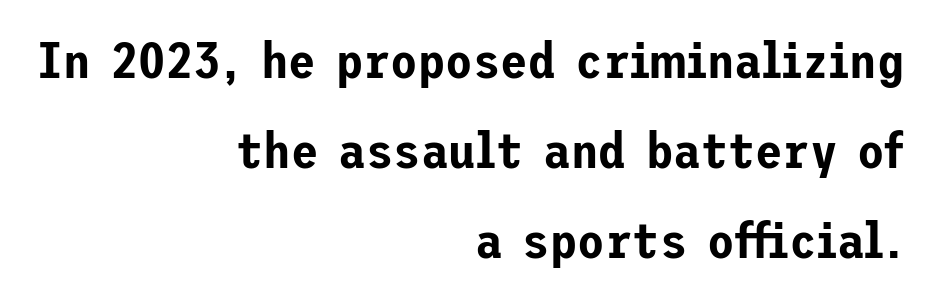
Q: Is the text italic (slanted)? A: No, it is upright.
Q: Is the typeface a serif or a sans-serif typeface? A: Sans-serif.
Q: Is the text underlined? A: No.
Q: How is the paragraph aligned? A: Right-aligned.
Q: Is the spacing between letters normal or unusually wide? A: Normal.
Q: Width (condensed, normal, or wide)? A: Normal.
Q: Stroke contrast? A: Low.
Q: x-height? A: Medium.
